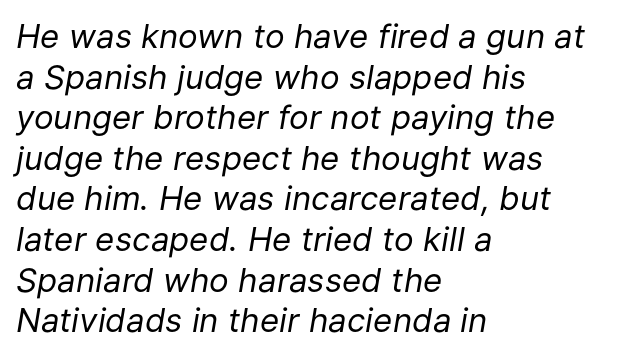
{"italic": "yes", "lean": "right", "slant_degrees": 9, "bold": "no", "weight": "regular", "width": "normal", "stroke_contrast": "low", "x_height": "medium", "monospaced": "no", "underline": "no", "align": "left", "line_spacing_ratio": 1.23, "letter_spacing": "normal", "letter_spacing_em": 0.0, "glyph_px": 33}
